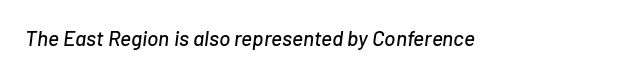
Q: Is the text italic (slanted)? A: Yes, it leans right by about 7 degrees.
Q: Is the text underlined? A: No.
Q: Is the spacing between letters normal or unusually wide? A: Normal.
